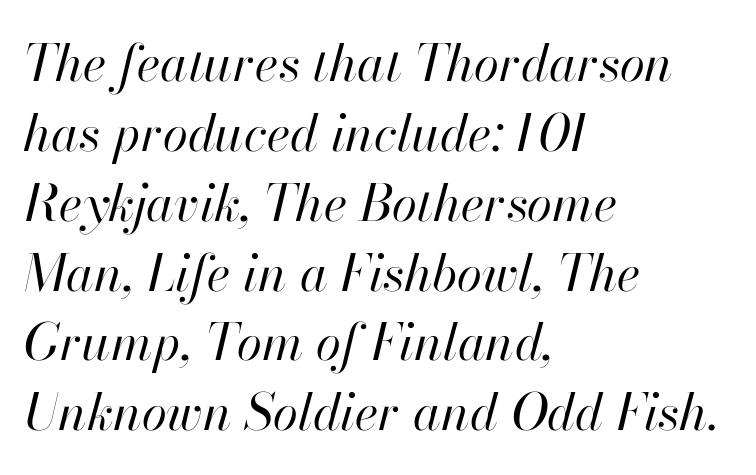
Q: Is the text bold? A: No.
Q: Is the text italic (slanted)? A: Yes, it leans right by about 13 degrees.
Q: Is the text underlined? A: No.
Q: How is the paragraph aligned? A: Left-aligned.
Q: Is the spacing between letters normal or unusually wide? A: Normal.
Q: Is the spacing between lines tight, normal or loose? A: Normal.
Q: Width (condensed, normal, or wide)? A: Normal.
Q: Stroke contrast? A: High.
Q: x-height? A: Small.
Q: Monospaced? A: No.
